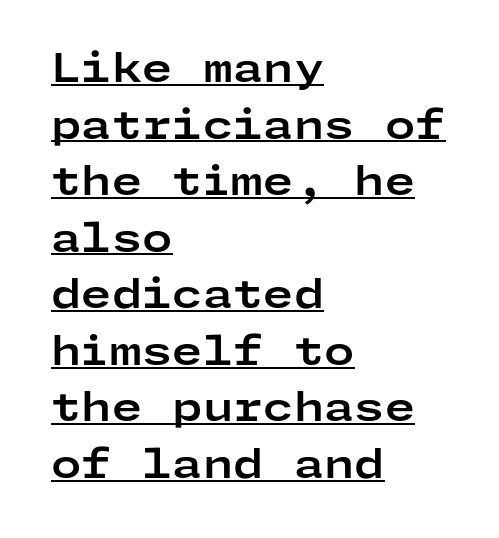
Q: Is the text bold? A: Yes.
Q: Is the text italic (slanted)? A: No, it is upright.
Q: Is the typeface a serif or a sans-serif typeface? A: Sans-serif.
Q: Is the text underlined? A: Yes.
Q: How is the paragraph aligned? A: Left-aligned.
Q: Is the spacing between letters normal or unusually wide? A: Normal.
Q: Is the spacing between lines tight, normal or loose? A: Normal.
Q: Width (condensed, normal, or wide)? A: Wide.
Q: Stroke contrast? A: Low.
Q: x-height? A: Medium.
